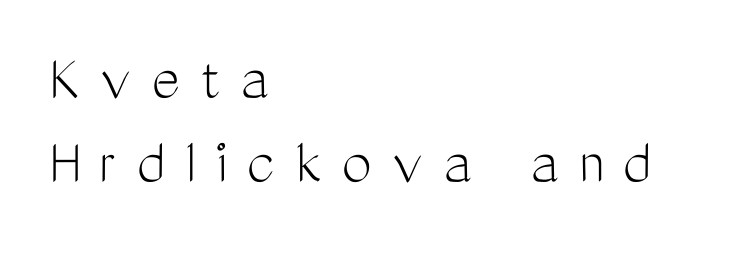
Q: Is the text bold? A: No.
Q: Is the text italic (slanted)? A: No, it is upright.
Q: Is the typeface a serif or a sans-serif typeface? A: Sans-serif.
Q: Is the text underlined? A: No.
Q: How is the paragraph aligned? A: Left-aligned.
Q: Is the spacing between letters normal or unusually wide? A: Unusually wide.
Q: Is the spacing between lines tight, normal or loose? A: Normal.
Q: Width (condensed, normal, or wide)? A: Condensed.
Q: Stroke contrast? A: Medium.
Q: x-height? A: Medium.
Q: Monospaced? A: No.
